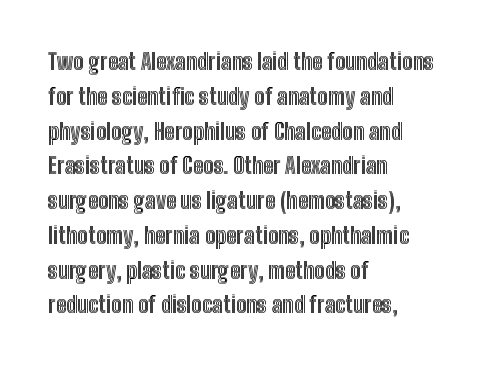
Q: Is the text italic (slanted)? A: No, it is upright.
Q: Is the text underlined? A: No.
Q: How is the paragraph aligned? A: Left-aligned.
Q: Is the spacing between letters normal or unusually wide? A: Normal.
Q: Is the spacing between lines tight, normal or loose? A: Normal.
